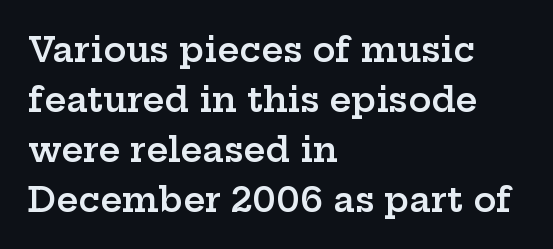
The face used here is proportionally spaced, like ordinary book or web type. In terms of leading, this rendering sits right in the middle. The line texture is even and compact thanks to regular tracking. What kind of face is this? One with serifs.
